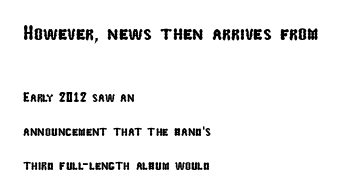
Just letters on the line, the space beneath them empty. Does the copy run flush right? No — it runs flush left. Scale decreases going downward across the two blocks. In terms of letterspacing, this is plain default setting.
